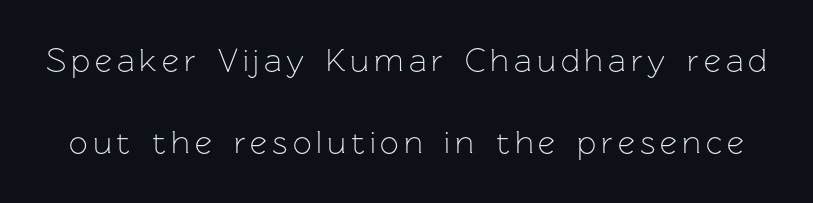
{"serif": "no", "italic": "no", "bold": "no", "weight": "light", "width": "normal", "stroke_contrast": "low", "x_height": "medium", "monospaced": "no", "underline": "no", "line_spacing": "loose", "line_spacing_ratio": 2.49, "glyph_px": 33}
